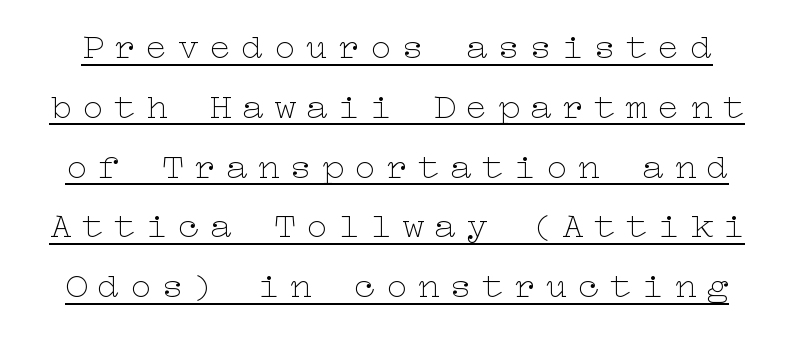
Glance below the letters and you will spot a drawn line. Successive baselines arrive at the customary interval. Every stem runs plumb, perpendicular to the baseline. In terms of letterspacing, this is a distinctly airy, spread setting. Nothing heavy about these letters — not bold at all.
